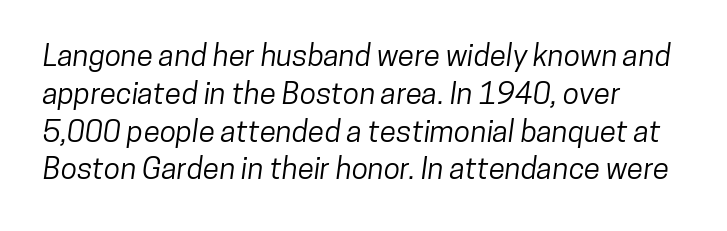
Inter-character spacing is left at the font's built-in metrics. The line-height multiplier appears to be the usual default. The passage shown is typed in a proportional face where columns would drift. The space directly below the letters is spotless. The passage shown is typeset with a sans-serif family.
